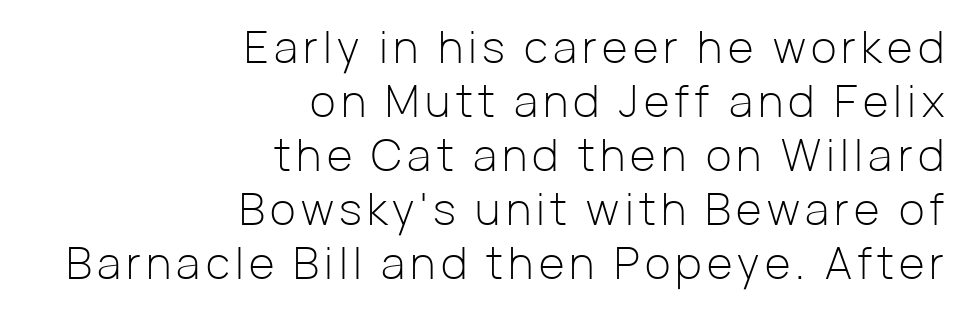
Q: Is the text bold? A: No.
Q: Is the text italic (slanted)? A: No, it is upright.
Q: Is the typeface a serif or a sans-serif typeface? A: Sans-serif.
Q: Is the text underlined? A: No.
Q: How is the paragraph aligned? A: Right-aligned.
Q: Width (condensed, normal, or wide)? A: Normal.
Q: Stroke contrast? A: Low.
Q: x-height? A: Medium.
Q: Monospaced? A: No.
